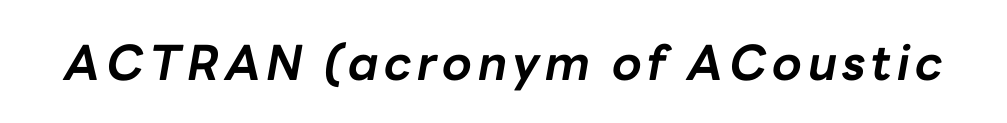
Q: Is the text bold? A: Yes.
Q: Is the text italic (slanted)? A: Yes, it leans right by about 10 degrees.
Q: Is the text underlined? A: No.
Q: Width (condensed, normal, or wide)? A: Normal.
Q: Stroke contrast? A: Low.
Q: x-height? A: Medium.
Q: Monospaced? A: No.
